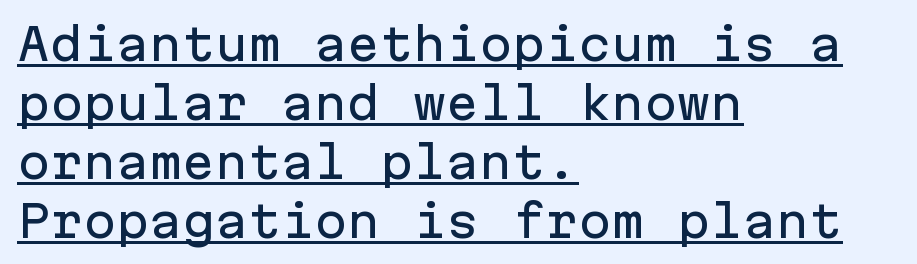
{"serif": "no", "italic": "no", "width": "normal", "stroke_contrast": "low", "x_height": "medium", "monospaced": "yes", "underline": "yes", "align": "left", "line_spacing": "normal", "line_spacing_ratio": 1.34, "letter_spacing": "normal", "letter_spacing_em": 0.0, "glyph_px": 44}
